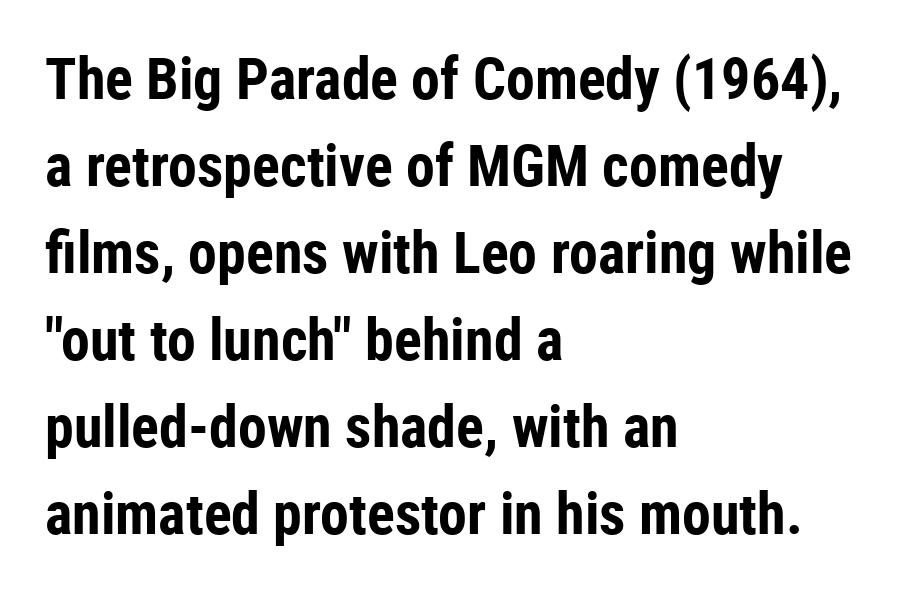
Q: Is the text bold? A: Yes.
Q: Is the text italic (slanted)? A: No, it is upright.
Q: Is the typeface a serif or a sans-serif typeface? A: Sans-serif.
Q: Is the text underlined? A: No.
Q: How is the paragraph aligned? A: Left-aligned.
Q: Is the spacing between letters normal or unusually wide? A: Normal.
Q: Is the spacing between lines tight, normal or loose? A: Normal.
Q: Width (condensed, normal, or wide)? A: Condensed.
Q: Stroke contrast? A: Low.
Q: x-height? A: Medium.
Q: Monospaced? A: No.
